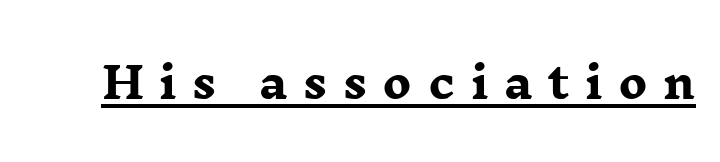
{"serif": "yes", "italic": "no", "bold": "yes", "weight": "heavy", "width": "wide", "stroke_contrast": "low", "x_height": "medium", "monospaced": "no", "underline": "yes", "letter_spacing": "wide", "letter_spacing_em": 0.36, "glyph_px": 43}
